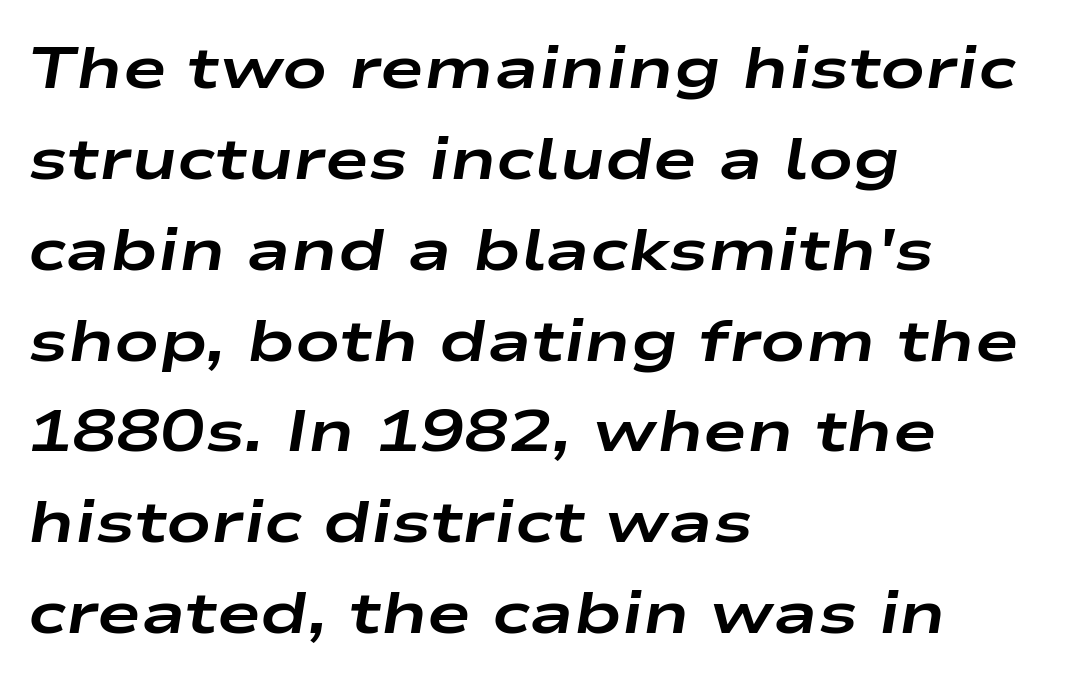
Q: Is the text bold? A: Yes.
Q: Is the text italic (slanted)? A: Yes, it leans right by about 9 degrees.
Q: Is the text underlined? A: No.
Q: How is the paragraph aligned? A: Left-aligned.
Q: Is the spacing between letters normal or unusually wide? A: Normal.
Q: Is the spacing between lines tight, normal or loose? A: Normal.
Q: Width (condensed, normal, or wide)? A: Wide.
Q: Stroke contrast? A: Low.
Q: x-height? A: Medium.
Q: Monospaced? A: No.
